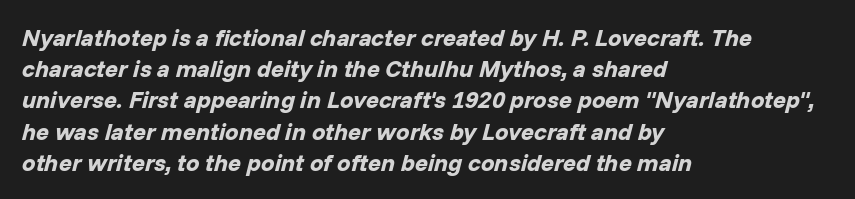
The passage shown is emphatically bold. Tracking value appears to be zero — textbook default spacing. Has an underline been added? It has not. Is the block centered? No — it sits flush against the left margin. Compared with typical paragraphs, the rows here are spaced about the same. An italicized treatment has been applied to the whole sample.
